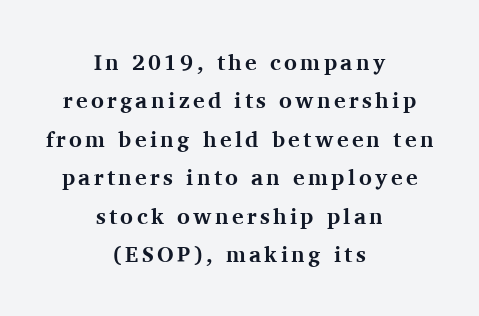
The image shows 22 px bold type, upright; set centered, line spacing 1.75x, not underlined.
